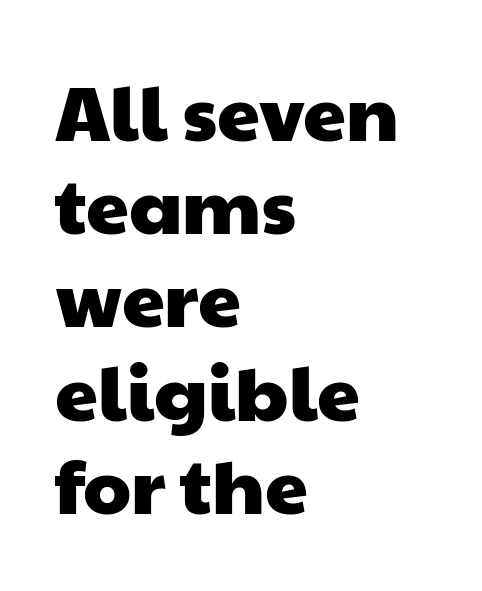
Q: Is the typeface a serif or a sans-serif typeface? A: Sans-serif.
Q: Is the text underlined? A: No.
Q: How is the paragraph aligned? A: Left-aligned.
Q: Is the spacing between letters normal or unusually wide? A: Normal.
Q: Width (condensed, normal, or wide)? A: Wide.
Q: Stroke contrast? A: Low.
Q: x-height? A: Medium.
Q: Monospaced? A: No.
